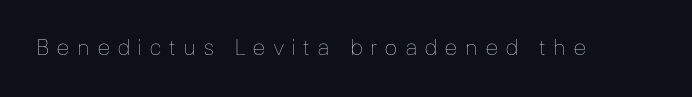
{"italic": "no", "bold": "no", "underline": "no", "letter_spacing": "wide", "letter_spacing_em": 0.31, "glyph_px": 22}
